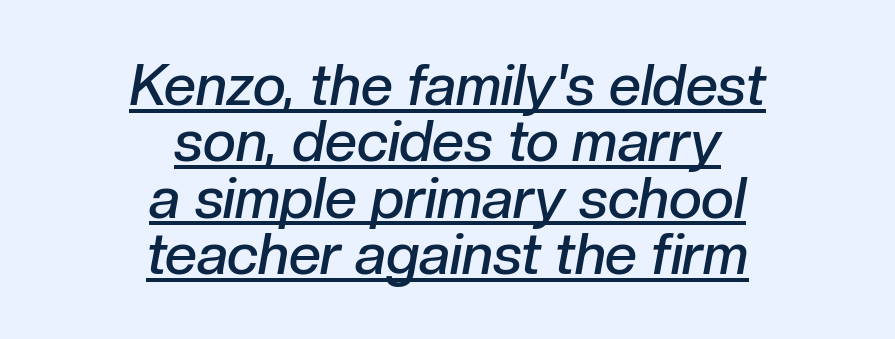
The compositor balanced each line on the midline. Tall strokes in this sample are angled rather than plumb. Regarding leading, the lines here are crowded together. These lines keep a tight, regular rhythm from letter to letter.
